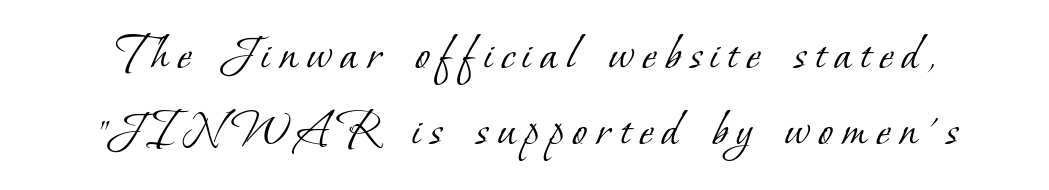
{"serif": "yes", "bold": "no", "weight": "light", "width": "normal", "stroke_contrast": "low", "x_height": "small", "monospaced": "no", "underline": "no", "line_spacing": "normal", "line_spacing_ratio": 1.44, "glyph_px": 53}
